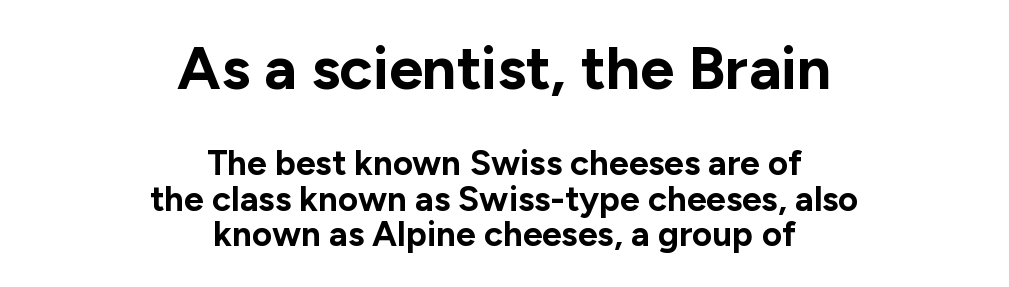
The rendering uses natural spacing where letterforms have individual widths. Italic? Not at all — the glyphs are vertical. The rendering shrinks the type as you move from the upper chunk to the lower. A student would call this center alignment; a typographer would say set centered.
